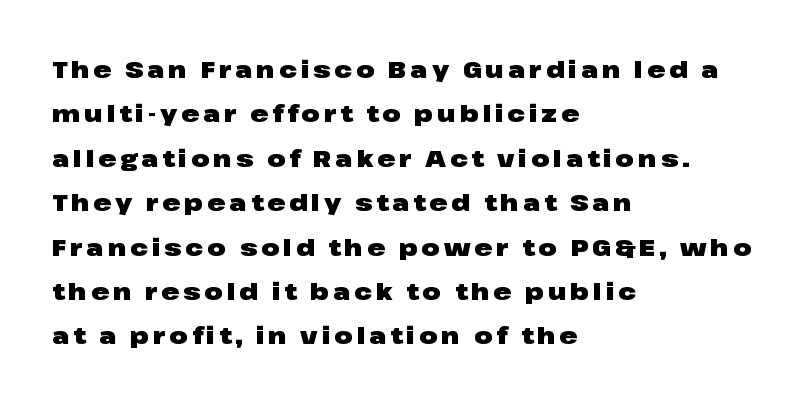
The face used here has the dense, thick strokes of a bold. The lines are quadded left. The specimen omits any rule beneath the text block's lines. Designer's note — italics off, roman on.
